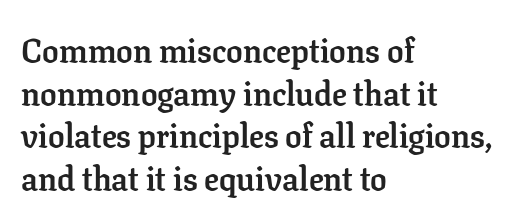
The letters stand upright; this is a roman face. I'd call this a serif setting — the letters wear small feet. How are the letters spaced? Ordinarily, with no added tracking. The text block is weighted toward the left margin, trailing off unevenly rightward. Is this a fixed-width face? No — the glyphs have proportional, varying widths. Check under the words: just untouched page.
